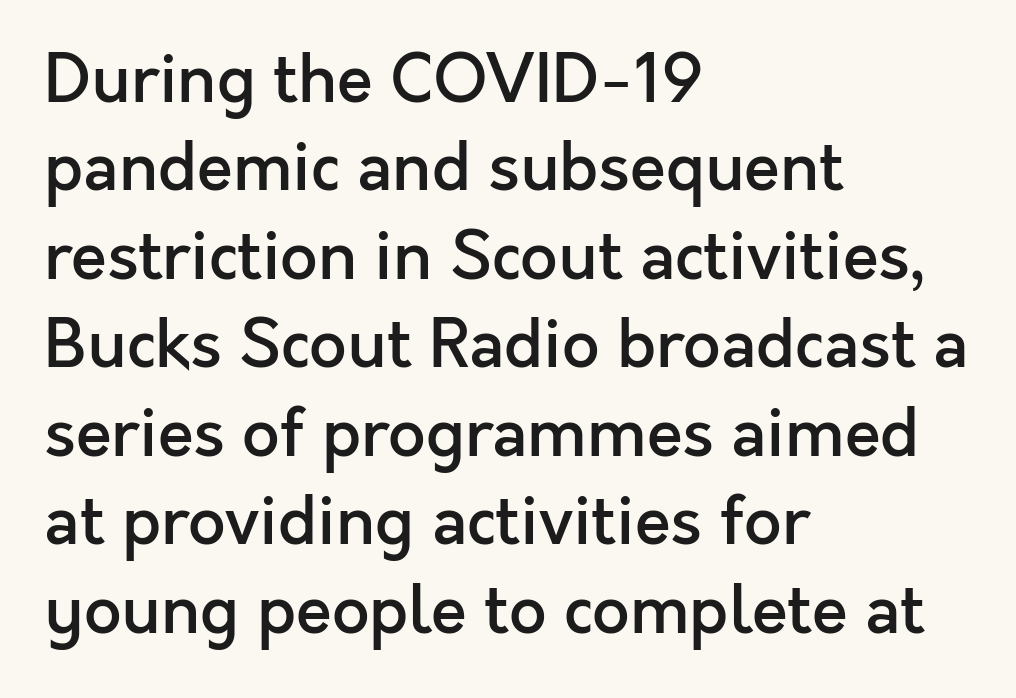
Q: Is the text bold? A: Semi-bold.
Q: Is the text italic (slanted)? A: No, it is upright.
Q: Is the typeface a serif or a sans-serif typeface? A: Sans-serif.
Q: Is the text underlined? A: No.
Q: How is the paragraph aligned? A: Left-aligned.
Q: Is the spacing between letters normal or unusually wide? A: Normal.
Q: Is the spacing between lines tight, normal or loose? A: Normal.
Q: Width (condensed, normal, or wide)? A: Normal.
Q: x-height? A: Medium.
Q: Monospaced? A: No.
